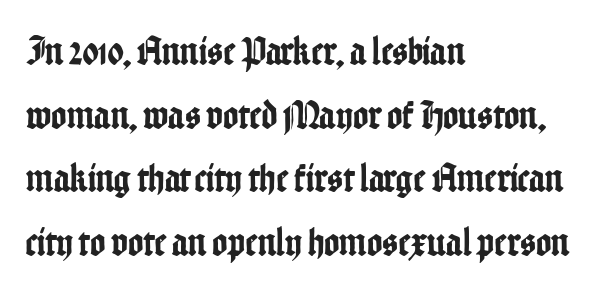
Q: Is the text italic (slanted)? A: No, it is upright.
Q: Is the typeface a serif or a sans-serif typeface? A: Sans-serif.
Q: Is the text underlined? A: No.
Q: How is the paragraph aligned? A: Left-aligned.
Q: Is the spacing between letters normal or unusually wide? A: Normal.
Q: Is the spacing between lines tight, normal or loose? A: Normal.
Q: Width (condensed, normal, or wide)? A: Condensed.
Q: Stroke contrast? A: Low.
Q: x-height? A: Medium.
Q: Monospaced? A: No.
